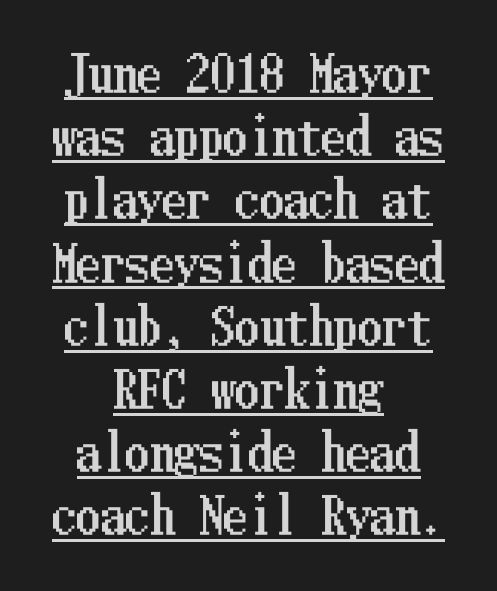
Q: Is the text italic (slanted)? A: No, it is upright.
Q: Is the text underlined? A: Yes.
Q: How is the paragraph aligned? A: Centered.
Q: Is the spacing between letters normal or unusually wide? A: Normal.
Q: Is the spacing between lines tight, normal or loose? A: Normal.
Q: Width (condensed, normal, or wide)? A: Condensed.
Q: Stroke contrast? A: Low.
Q: x-height? A: Medium.
